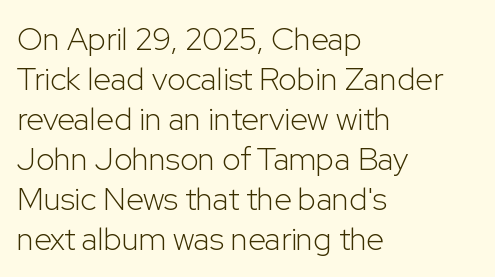
Typeset ragged right — the left edge is the straight one. To sum up the face: it is a sans, with no serifs. Is there much room between lines? A standard amount, neither cramped nor airy. Note the varied advance widths — an 'i' is clearly narrower than an 'm'. The zone under the glyphs is completely vacant.
